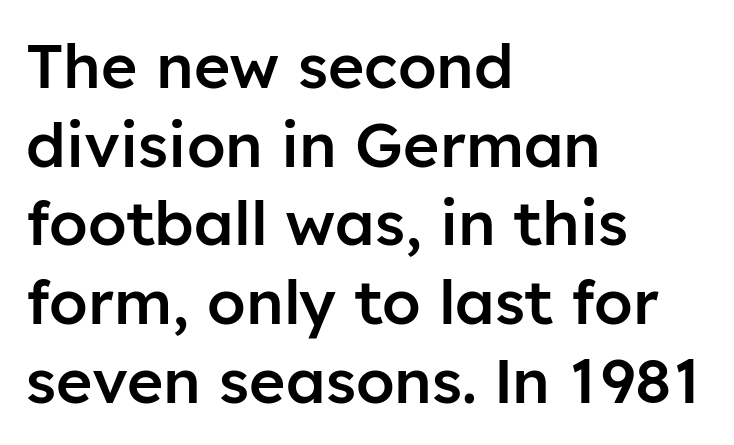
{"serif": "no", "italic": "no", "bold": "semi", "weight": "semibold", "width": "normal", "stroke_contrast": "low", "x_height": "medium", "monospaced": "no", "underline": "no", "align": "left", "line_spacing": "normal", "line_spacing_ratio": 1.27, "letter_spacing": "normal", "letter_spacing_em": 0.0, "glyph_px": 62}
